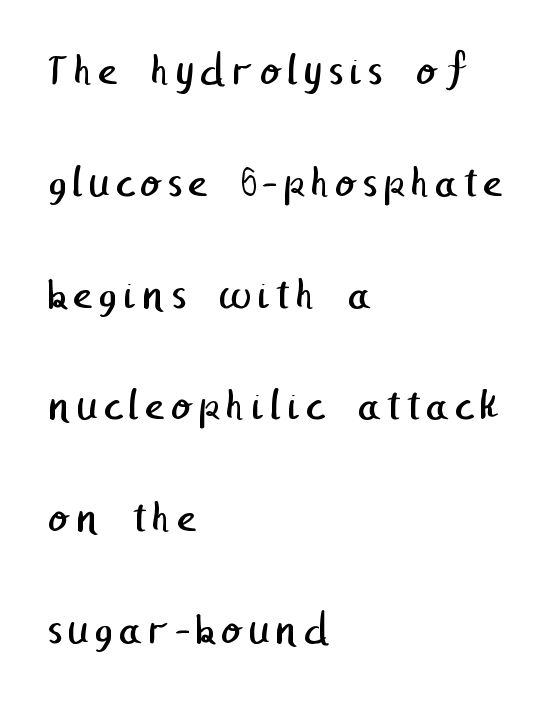
{"serif": "no", "bold": "no", "weight": "regular", "width": "normal", "stroke_contrast": "low", "x_height": "medium", "underline": "no", "align": "left", "line_spacing": "loose", "line_spacing_ratio": 2.43, "glyph_px": 46}
